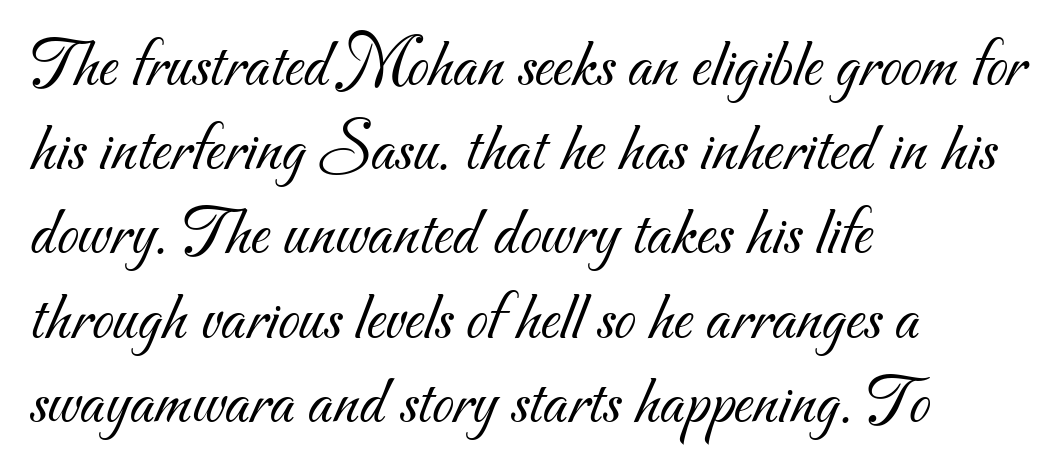
The image shows 69 px light sans-serif type; set left-aligned, line spacing 1.22x, normal letter spacing, not underlined; medium stroke contrast and a small x-height.
